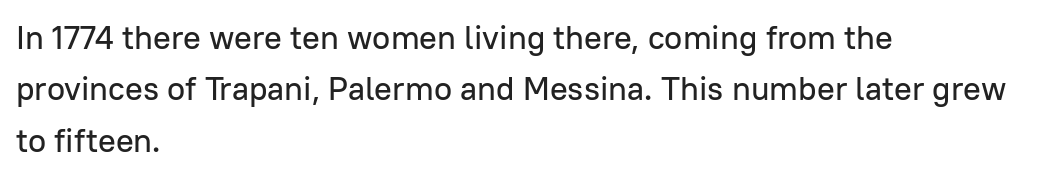
Q: Is the text italic (slanted)? A: No, it is upright.
Q: Is the typeface a serif or a sans-serif typeface? A: Sans-serif.
Q: Is the text underlined? A: No.
Q: How is the paragraph aligned? A: Left-aligned.
Q: Is the spacing between letters normal or unusually wide? A: Normal.
Q: Is the spacing between lines tight, normal or loose? A: Normal.
Q: Width (condensed, normal, or wide)? A: Normal.
Q: Stroke contrast? A: Low.
Q: x-height? A: Medium.
Q: Monospaced? A: No.
